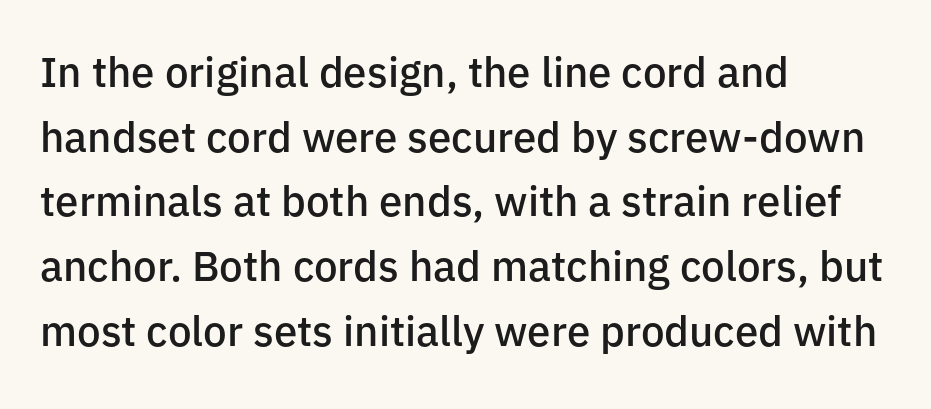
Q: Is the text bold? A: Semi-bold.
Q: Is the text italic (slanted)? A: No, it is upright.
Q: Is the typeface a serif or a sans-serif typeface? A: Sans-serif.
Q: Is the text underlined? A: No.
Q: How is the paragraph aligned? A: Left-aligned.
Q: Is the spacing between letters normal or unusually wide? A: Normal.
Q: Is the spacing between lines tight, normal or loose? A: Normal.
Q: Width (condensed, normal, or wide)? A: Normal.
Q: Stroke contrast? A: Low.
Q: x-height? A: Medium.
Q: Monospaced? A: No.
